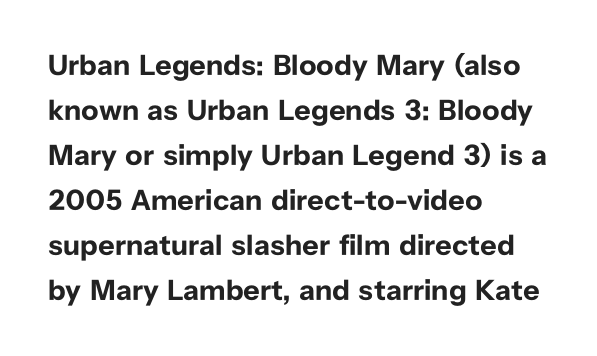
The image shows 29 px bold sans-serif type, upright; set left-aligned, normal line spacing (1.55x), normal letter spacing, not underlined; low stroke contrast and a medium x-height.
